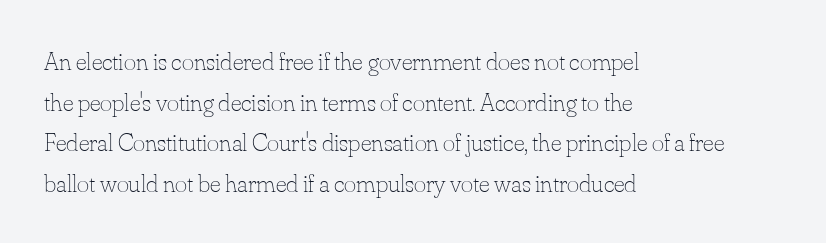
{"italic": "no", "bold": "no", "underline": "no", "align": "left", "line_spacing": "normal", "line_spacing_ratio": 1.56, "letter_spacing": "normal", "letter_spacing_em": 0.0, "glyph_px": 26}
